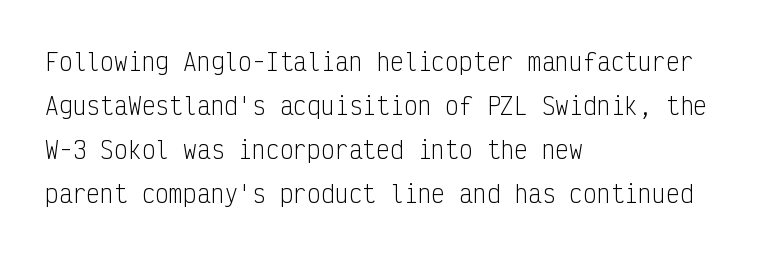
Q: Is the text bold? A: No.
Q: Is the text italic (slanted)? A: No, it is upright.
Q: Is the text underlined? A: No.
Q: How is the paragraph aligned? A: Left-aligned.
Q: Is the spacing between letters normal or unusually wide? A: Normal.
Q: Is the spacing between lines tight, normal or loose? A: Loose.
